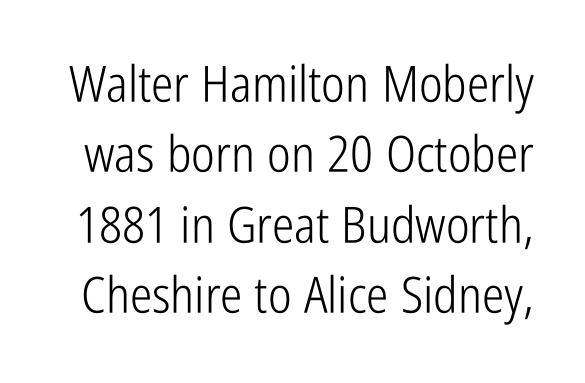
The image shows 50 px light, condensed sans-serif type, upright; set normal line spacing (1.41x), normal letter spacing, not underlined; low stroke contrast and a medium x-height.
